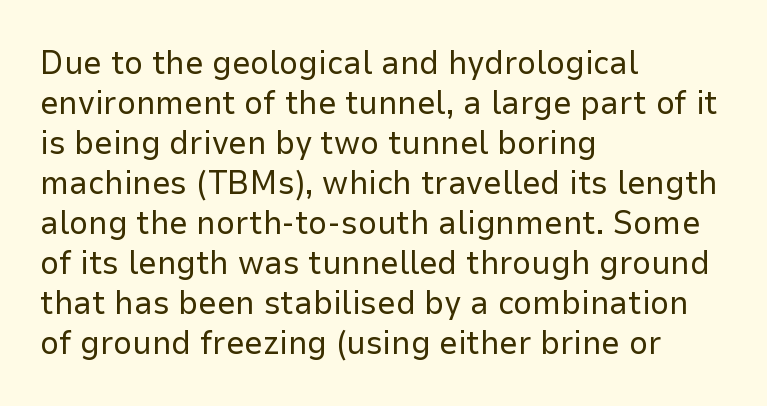
Q: Is the text bold? A: No.
Q: Is the text italic (slanted)? A: No, it is upright.
Q: Is the typeface a serif or a sans-serif typeface? A: Sans-serif.
Q: Is the text underlined? A: No.
Q: How is the paragraph aligned? A: Left-aligned.
Q: Is the spacing between letters normal or unusually wide? A: Normal.
Q: Width (condensed, normal, or wide)? A: Normal.
Q: Stroke contrast? A: Low.
Q: x-height? A: Medium.
Q: Monospaced? A: No.
